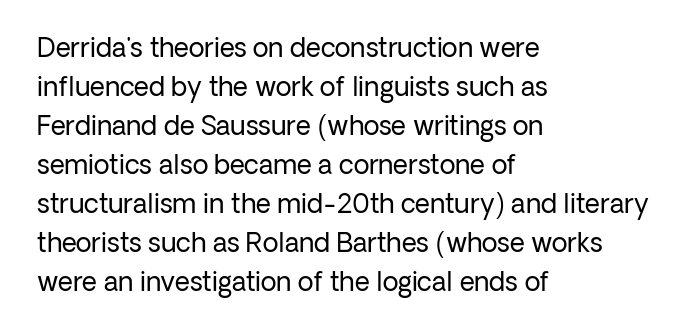
{"italic": "no", "bold": "no", "underline": "no", "align": "left", "line_spacing": "normal", "line_spacing_ratio": 1.5, "letter_spacing": "normal", "letter_spacing_em": 0.0, "glyph_px": 26}
